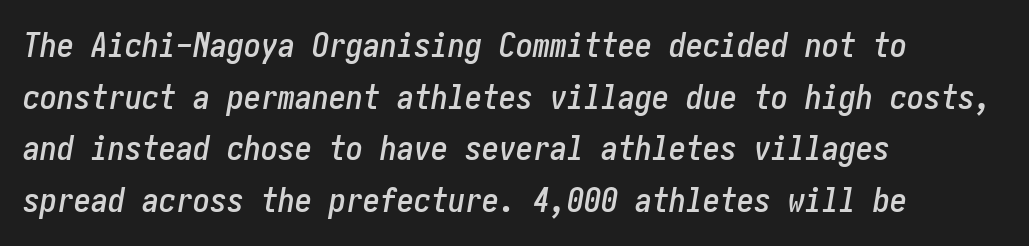
Q: Is the text italic (slanted)? A: Yes, it leans right by about 10 degrees.
Q: Is the text underlined? A: No.
Q: How is the paragraph aligned? A: Left-aligned.
Q: Is the spacing between letters normal or unusually wide? A: Normal.
Q: Is the spacing between lines tight, normal or loose? A: Normal.
Q: Width (condensed, normal, or wide)? A: Condensed.
Q: Stroke contrast? A: Low.
Q: x-height? A: Medium.
